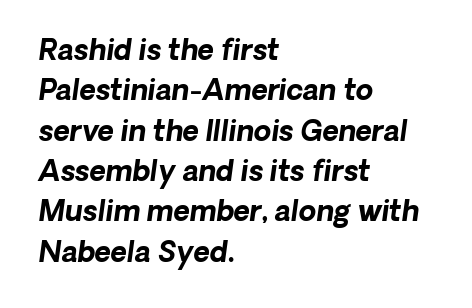
Q: Is the text bold? A: Yes.
Q: Is the typeface a serif or a sans-serif typeface? A: Sans-serif.
Q: Is the text underlined? A: No.
Q: How is the paragraph aligned? A: Left-aligned.
Q: Is the spacing between letters normal or unusually wide? A: Normal.
Q: Is the spacing between lines tight, normal or loose? A: Normal.
Q: Width (condensed, normal, or wide)? A: Normal.
Q: Stroke contrast? A: Low.
Q: x-height? A: Medium.
Q: Monospaced? A: No.
